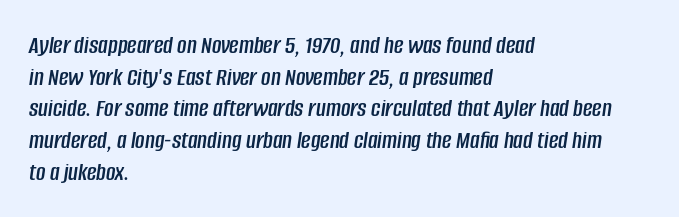
Letters rest on an invisible, unmarked baseline. Compared with typical body copy, the letter spacing here is the same. The typography opts for an oblique posture over an upright one. This rendering uses left alignment, leaving the right contour irregular.
